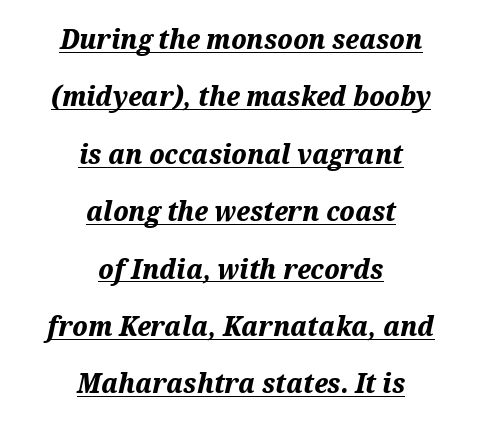
Q: Is the text bold? A: Yes.
Q: Is the text italic (slanted)? A: Yes, it leans right by about 12 degrees.
Q: Is the text underlined? A: Yes.
Q: How is the paragraph aligned? A: Centered.
Q: Is the spacing between letters normal or unusually wide? A: Normal.
Q: Is the spacing between lines tight, normal or loose? A: Loose.
Q: Width (condensed, normal, or wide)? A: Normal.
Q: Stroke contrast? A: Medium.
Q: x-height? A: Medium.
Q: Monospaced? A: No.
